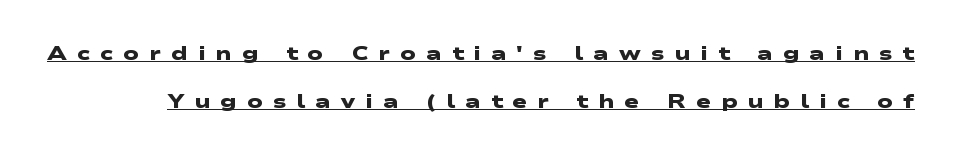
The font is running at its bold setting. Loose tracking; the words dissolve into strings of separated letters. How would I describe the line gaps? Wide and relaxed. Somebody hit Ctrl+U on this one — the words are underlined.
